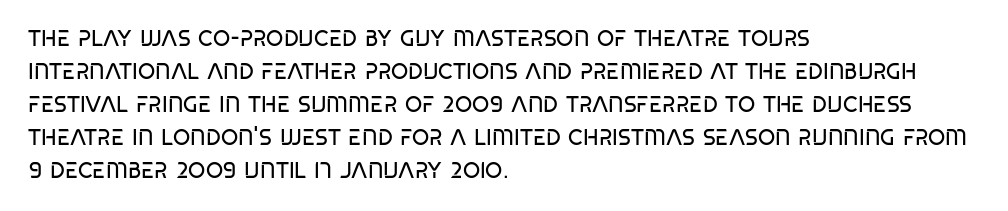
Q: Is the text bold? A: No.
Q: Is the text italic (slanted)? A: No, it is upright.
Q: Is the text underlined? A: No.
Q: How is the paragraph aligned? A: Left-aligned.
Q: Is the spacing between letters normal or unusually wide? A: Normal.
Q: Is the spacing between lines tight, normal or loose? A: Normal.
